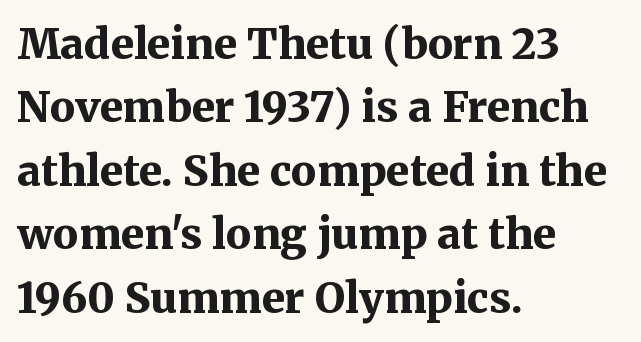
{"serif": "yes", "italic": "no", "bold": "yes", "weight": "bold", "width": "normal", "stroke_contrast": "medium", "x_height": "medium", "monospaced": "no", "underline": "no", "align": "left", "line_spacing": "normal", "line_spacing_ratio": 1.51, "letter_spacing": "normal", "letter_spacing_em": 0.0, "glyph_px": 42}
